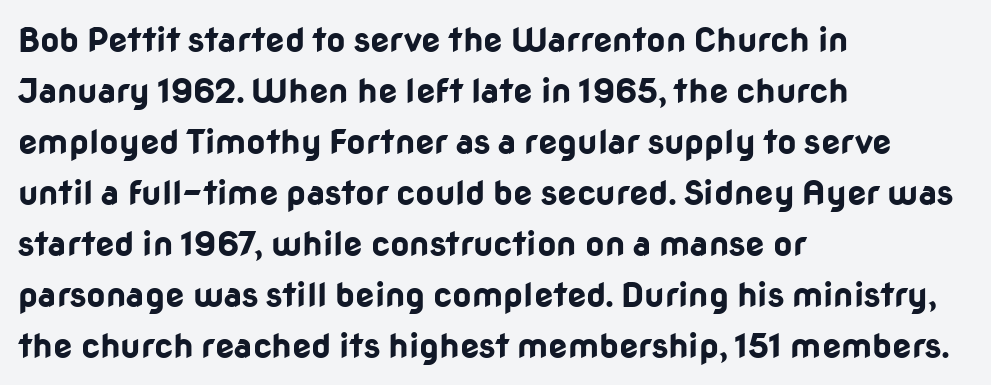
Q: Is the text bold? A: Yes.
Q: Is the text italic (slanted)? A: No, it is upright.
Q: Is the typeface a serif or a sans-serif typeface? A: Sans-serif.
Q: Is the text underlined? A: No.
Q: How is the paragraph aligned? A: Left-aligned.
Q: Is the spacing between letters normal or unusually wide? A: Normal.
Q: Is the spacing between lines tight, normal or loose? A: Normal.
Q: Width (condensed, normal, or wide)? A: Normal.
Q: Stroke contrast? A: Low.
Q: x-height? A: Medium.
Q: Monospaced? A: No.
